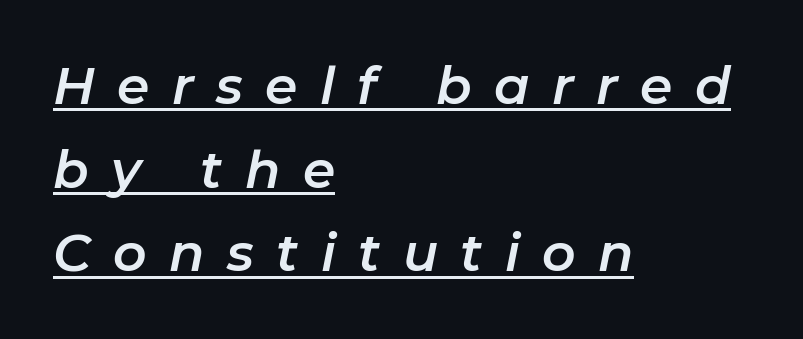
{"italic": "yes", "lean": "right", "slant_degrees": 11, "width": "normal", "stroke_contrast": "low", "x_height": "medium", "monospaced": "no", "underline": "yes", "align": "left", "line_spacing": "normal", "line_spacing_ratio": 1.61, "letter_spacing": "wide", "letter_spacing_em": 0.43, "glyph_px": 52}
